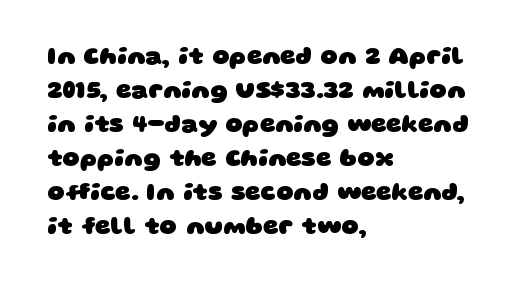
Look at the tracking — it's just the regular setting, nothing added. Weight: bold. Where is the straight margin? On the left. Successive baselines arrive at the customary interval.
